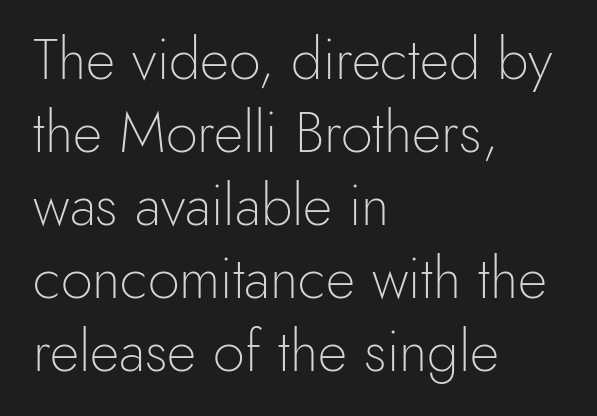
Character widths vary here, with narrow letters taking less room than wide ones. Words float on clear page, feet unadorned. Think standard paragraph weight, or any step lighter than that. Vertical strokes here are truly vertical.
